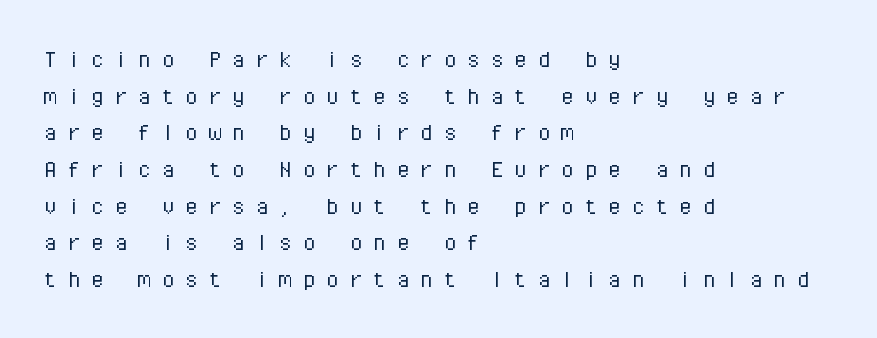
Q: Is the text bold? A: No.
Q: Is the text italic (slanted)? A: No, it is upright.
Q: Is the typeface a serif or a sans-serif typeface? A: Sans-serif.
Q: Is the text underlined? A: No.
Q: How is the paragraph aligned? A: Left-aligned.
Q: Is the spacing between letters normal or unusually wide? A: Unusually wide.
Q: Is the spacing between lines tight, normal or loose? A: Normal.
Q: Width (condensed, normal, or wide)? A: Normal.
Q: Stroke contrast? A: Low.
Q: x-height? A: Medium.
Q: Monospaced? A: Yes.
